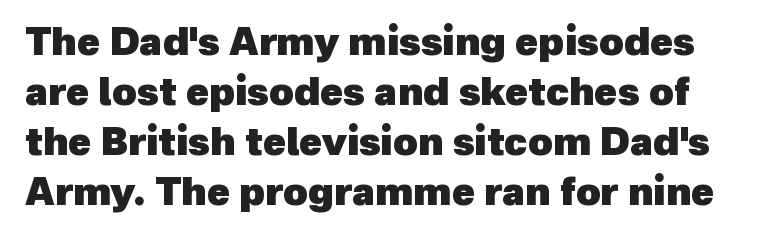
The image shows 38 px heavy sans-serif type; set normal line spacing (1.32x), normal letter spacing, not underlined; a medium x-height.
